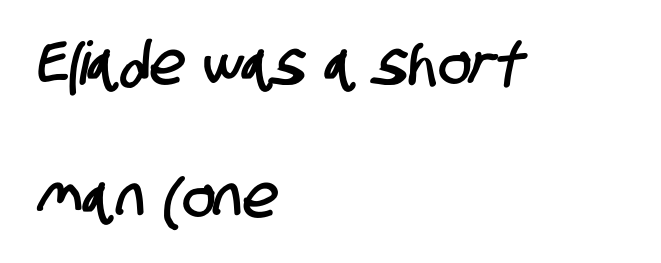
Q: Is the typeface a serif or a sans-serif typeface? A: Sans-serif.
Q: Is the text underlined? A: No.
Q: How is the paragraph aligned? A: Left-aligned.
Q: Is the spacing between letters normal or unusually wide? A: Normal.
Q: Is the spacing between lines tight, normal or loose? A: Loose.
Q: Width (condensed, normal, or wide)? A: Condensed.
Q: Stroke contrast? A: Low.
Q: x-height? A: Large.
Q: Monospaced? A: No.
